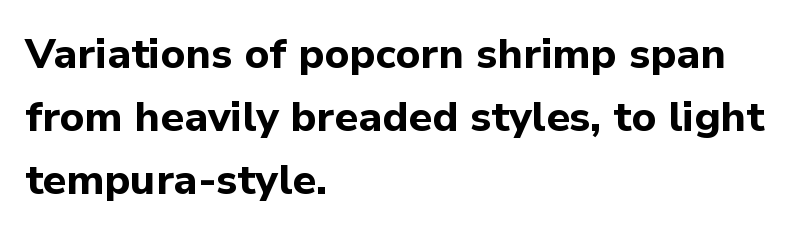
The image shows 42 px bold sans-serif type, upright; set left-aligned, normal line spacing (1.5x), normal letter spacing, not underlined; low stroke contrast and a medium x-height.
